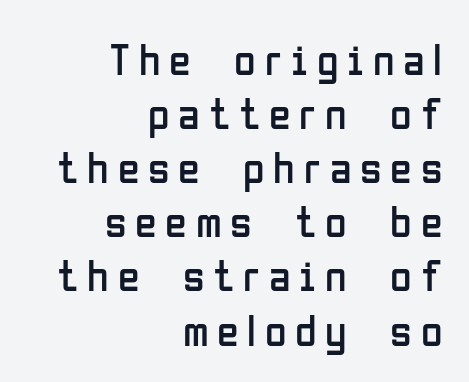
The image shows 44 px regular-weight, condensed sans-serif type, upright; set right-aligned, line spacing 1.23x, unusually wide letter spacing (+0.2 em), not underlined; low stroke contrast and a medium x-height.
